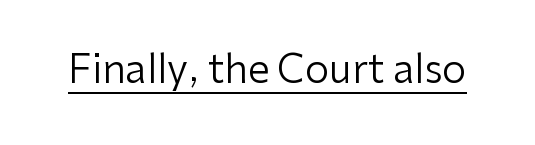
{"serif": "no", "italic": "no", "bold": "no", "weight": "regular", "width": "normal", "stroke_contrast": "low", "x_height": "medium", "monospaced": "no", "underline": "yes", "letter_spacing": "normal", "letter_spacing_em": 0.0, "glyph_px": 39}
